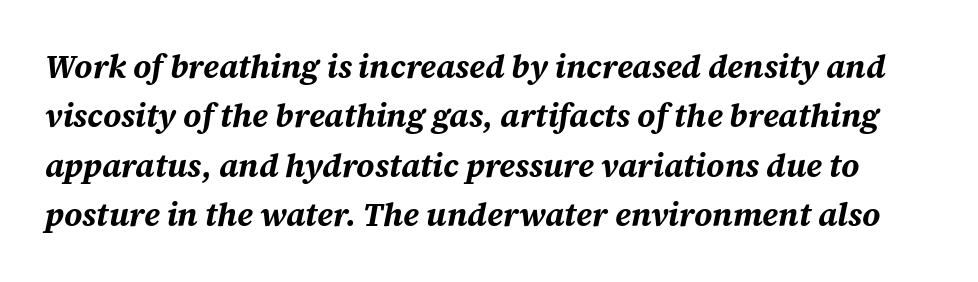
Q: Is the text bold? A: Yes.
Q: Is the text italic (slanted)? A: Yes, it leans right by about 12 degrees.
Q: Is the text underlined? A: No.
Q: Is the spacing between letters normal or unusually wide? A: Normal.
Q: Is the spacing between lines tight, normal or loose? A: Normal.
Q: Width (condensed, normal, or wide)? A: Normal.
Q: Stroke contrast? A: Medium.
Q: x-height? A: Large.
Q: Monospaced? A: No.
